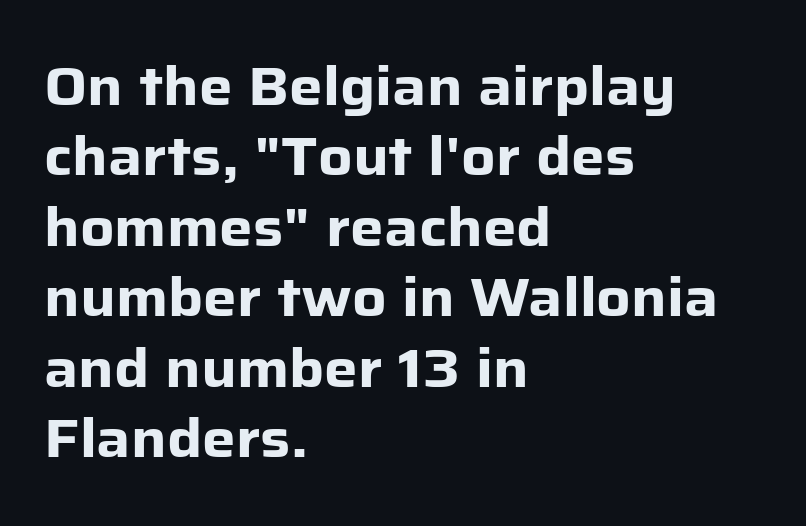
{"serif": "no", "italic": "no", "bold": "yes", "weight": "heavy", "width": "normal", "stroke_contrast": "low", "x_height": "medium", "monospaced": "no", "underline": "no", "align": "left", "line_spacing": "normal", "line_spacing_ratio": 1.33, "letter_spacing": "normal", "letter_spacing_em": 0.0, "glyph_px": 53}
